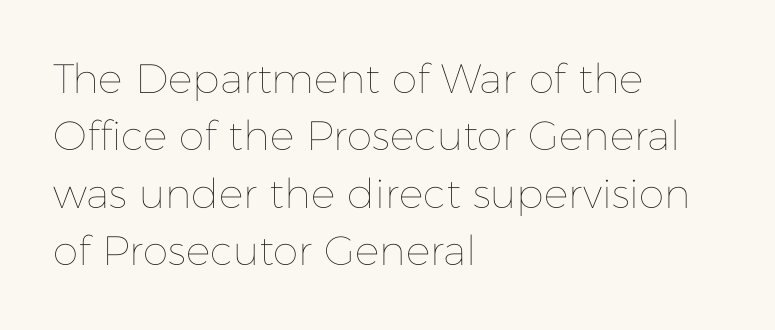
{"italic": "no", "bold": "no", "weight": "thin", "width": "normal", "stroke_contrast": "low", "x_height": "medium", "monospaced": "no", "underline": "no", "align": "left", "line_spacing": "normal", "line_spacing_ratio": 1.4, "letter_spacing": "normal", "letter_spacing_em": 0.0, "glyph_px": 41}
